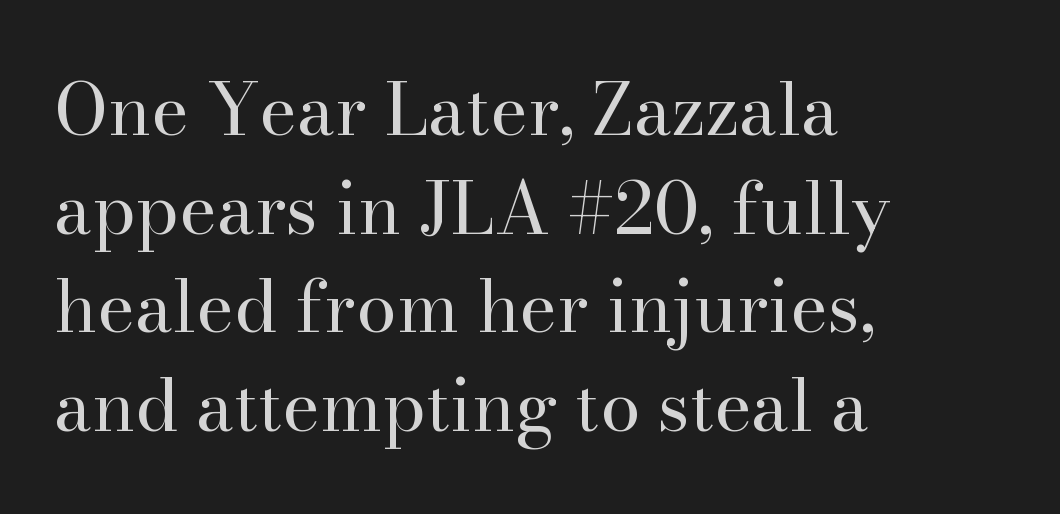
{"serif": "yes", "italic": "no", "bold": "no", "weight": "regular", "width": "normal", "stroke_contrast": "high", "x_height": "small", "monospaced": "no", "underline": "no", "align": "left", "line_spacing": "normal", "line_spacing_ratio": 1.37, "letter_spacing": "normal", "letter_spacing_em": 0.0, "glyph_px": 72}
